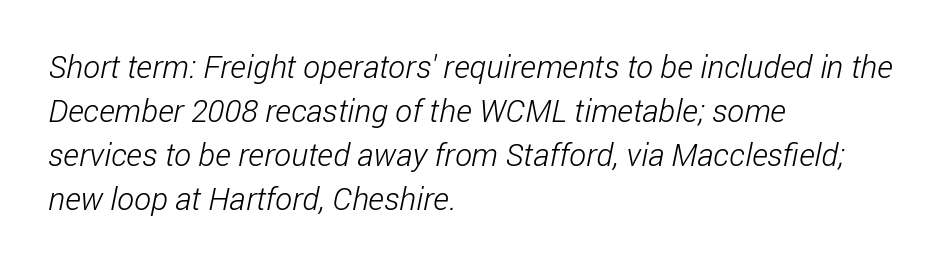
The block of text has a typical density, with ordinary space between rows. A student would call this left alignment; a typographer would say flush left, rag right. Nothing unusual about the tracking: characters are spaced as the font intends. Descenders are the only things crossing below the line.
